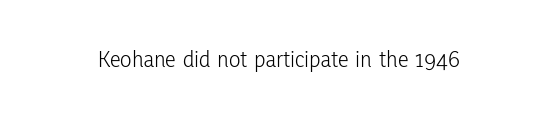
Q: Is the text bold? A: No.
Q: Is the text italic (slanted)? A: No, it is upright.
Q: Is the text underlined? A: No.
Q: Is the spacing between letters normal or unusually wide? A: Normal.
